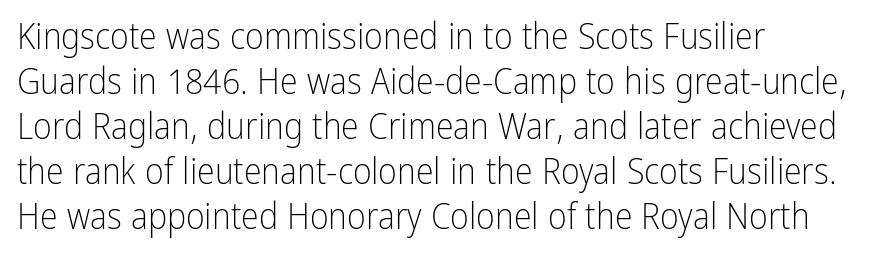
{"serif": "no", "italic": "no", "bold": "no", "weight": "light", "width": "condensed", "stroke_contrast": "low", "x_height": "medium", "monospaced": "no", "underline": "no", "align": "left", "line_spacing": "normal", "line_spacing_ratio": 1.25, "letter_spacing": "normal", "letter_spacing_em": 0.0, "glyph_px": 36}
